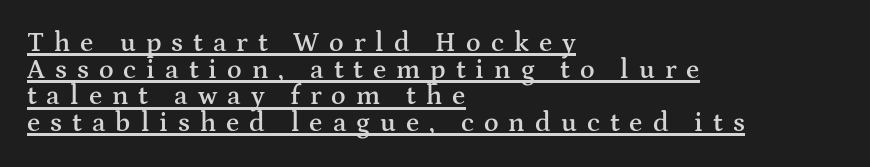
Leading: reduced. Posture: straight, roman, zero tilt. Check the space under the baseline: a stroke is drawn there. The rendering inserts visible extra space after every character. The compositor pushed each line to the left boundary. As a designer I'd log this as weight 600, semibold.
